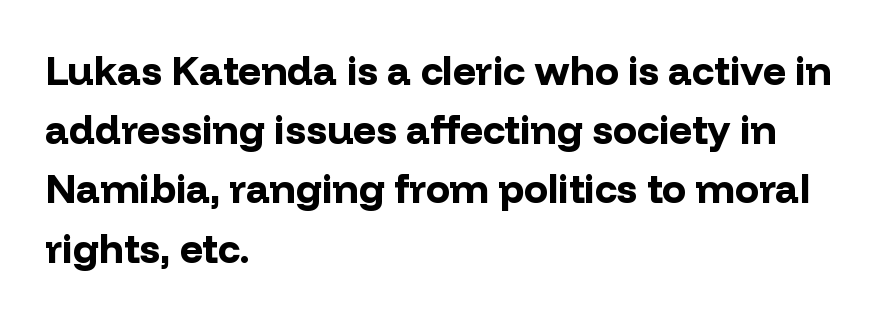
Spacing verdict: proportional, widths tailored to each character. Whoever set this chose a conventional vertical rhythm. Posture: vertical. Characters follow at the spacing the type designer built in. The space directly below the letters is spotless. If you drew a ruler down the left edge, every line would touch it.
